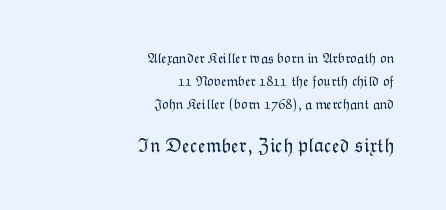
The image shows 20 px text type, upright; set right-aligned, normal line spacing (1.65x), normal letter spacing, not underlined; the second (bottom) block is 1.43x larger.
